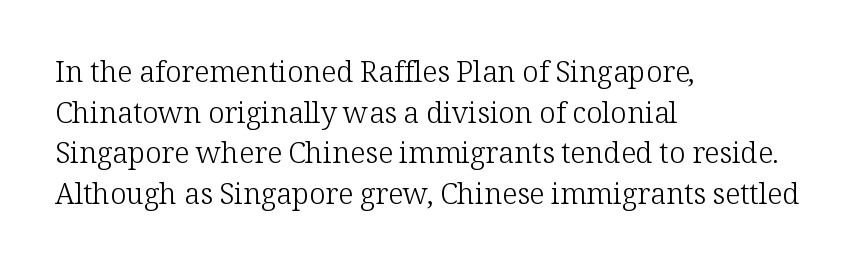
Q: Is the text bold? A: No.
Q: Is the text italic (slanted)? A: No, it is upright.
Q: Is the typeface a serif or a sans-serif typeface? A: Serif.
Q: Is the text underlined? A: No.
Q: How is the paragraph aligned? A: Left-aligned.
Q: Is the spacing between letters normal or unusually wide? A: Normal.
Q: Is the spacing between lines tight, normal or loose? A: Normal.
Q: Width (condensed, normal, or wide)? A: Normal.
Q: Stroke contrast? A: Low.
Q: x-height? A: Medium.
Q: Monospaced? A: No.
